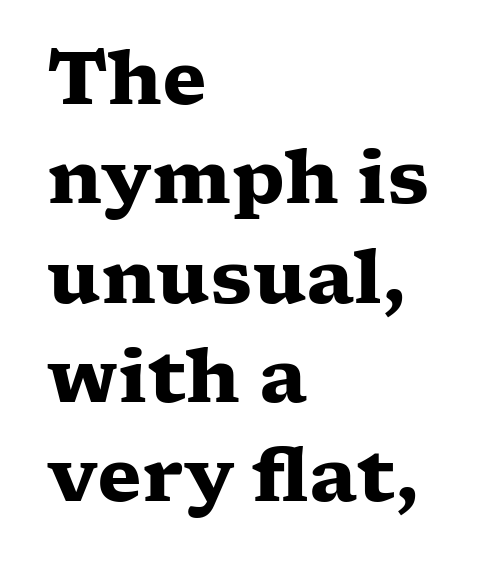
Q: Is the text bold? A: Yes.
Q: Is the text italic (slanted)? A: No, it is upright.
Q: Is the typeface a serif or a sans-serif typeface? A: Serif.
Q: Is the text underlined? A: No.
Q: How is the paragraph aligned? A: Left-aligned.
Q: Is the spacing between letters normal or unusually wide? A: Normal.
Q: Is the spacing between lines tight, normal or loose? A: Normal.
Q: Width (condensed, normal, or wide)? A: Wide.
Q: Stroke contrast? A: Low.
Q: x-height? A: Medium.
Q: Monospaced? A: No.
